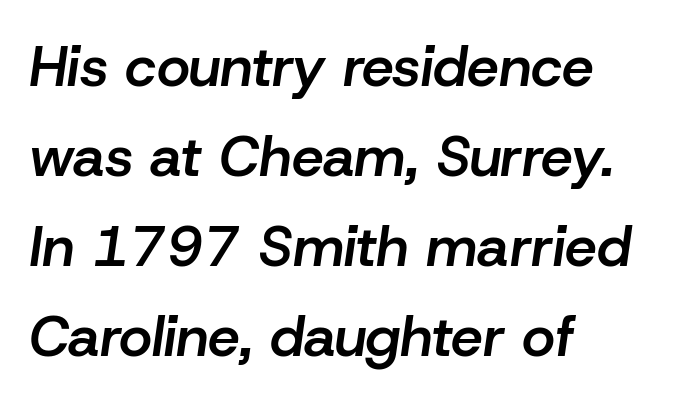
{"italic": "yes", "lean": "right", "slant_degrees": 8, "bold": "semi", "weight": "semibold", "width": "normal", "stroke_contrast": "low", "x_height": "medium", "monospaced": "no", "underline": "no", "align": "left", "line_spacing": "normal", "line_spacing_ratio": 1.58, "letter_spacing": "normal", "letter_spacing_em": 0.0, "glyph_px": 57}
